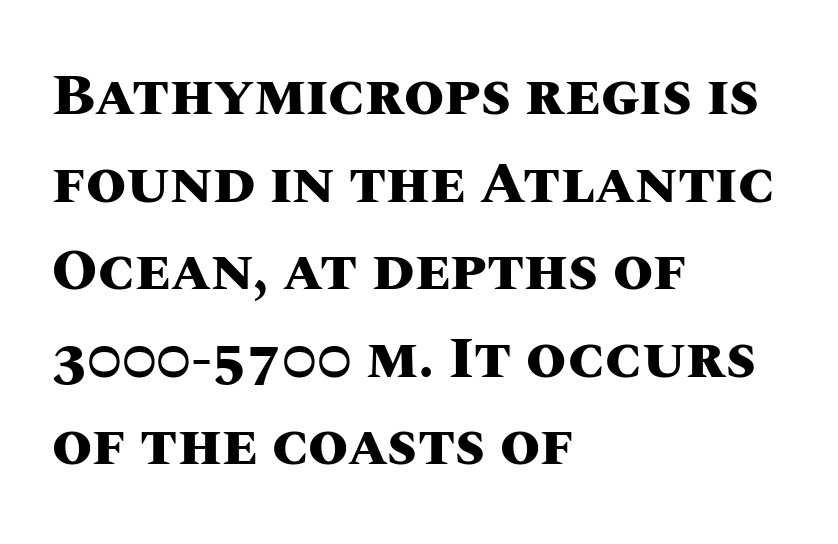
{"italic": "no", "bold": "yes", "weight": "heavy", "width": "normal", "stroke_contrast": "medium", "x_height": "large", "monospaced": "no", "underline": "no", "align": "left", "line_spacing": "normal", "line_spacing_ratio": 1.51, "letter_spacing": "normal", "letter_spacing_em": 0.0, "glyph_px": 58}
